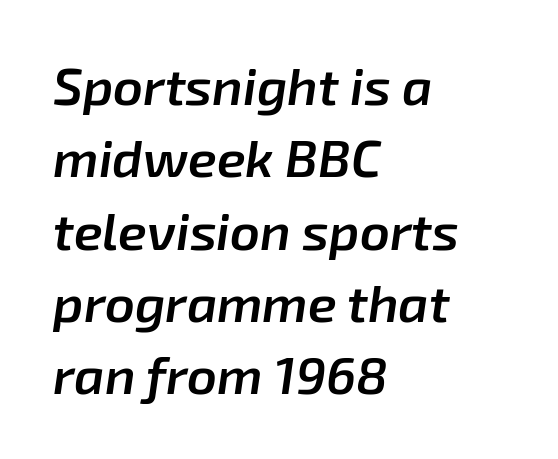
{"italic": "yes", "lean": "right", "slant_degrees": 8, "bold": "semi", "weight": "semibold", "width": "normal", "stroke_contrast": "low", "x_height": "medium", "monospaced": "no", "underline": "no", "align": "left", "line_spacing": "normal", "line_spacing_ratio": 1.39, "letter_spacing": "normal", "letter_spacing_em": 0.0, "glyph_px": 52}
